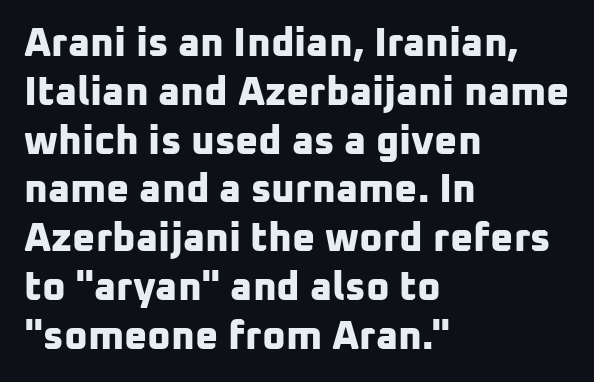
Q: Is the text bold? A: Yes.
Q: Is the typeface a serif or a sans-serif typeface? A: Sans-serif.
Q: Is the text underlined? A: No.
Q: How is the paragraph aligned? A: Left-aligned.
Q: Is the spacing between letters normal or unusually wide? A: Normal.
Q: Width (condensed, normal, or wide)? A: Normal.
Q: Stroke contrast? A: Low.
Q: x-height? A: Medium.
Q: Monospaced? A: No.
